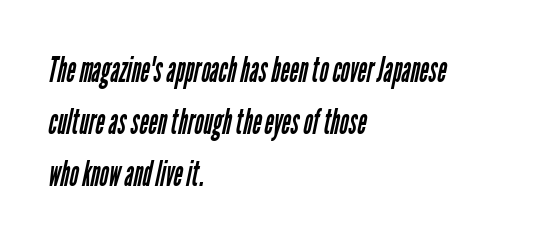
The image shows 35 px regular-weight, condensed sans-serif type; set left-aligned, normal line spacing (1.49x), normal letter spacing, not underlined; low stroke contrast and a medium x-height.
